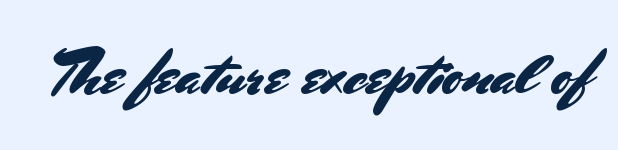
The image shows 62 px sans-serif type; set normal letter spacing, not underlined; medium stroke contrast and a small x-height.
